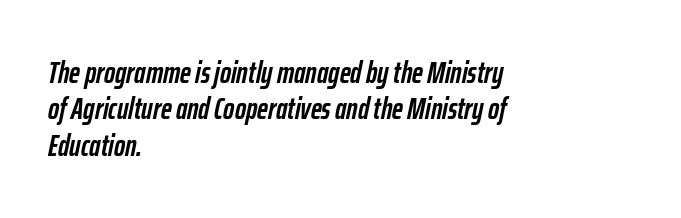
The image shows 30 px semibold, condensed type, italic (leaning right); set left-aligned, line spacing 1.21x, normal letter spacing, not underlined; low stroke contrast and a medium x-height.
